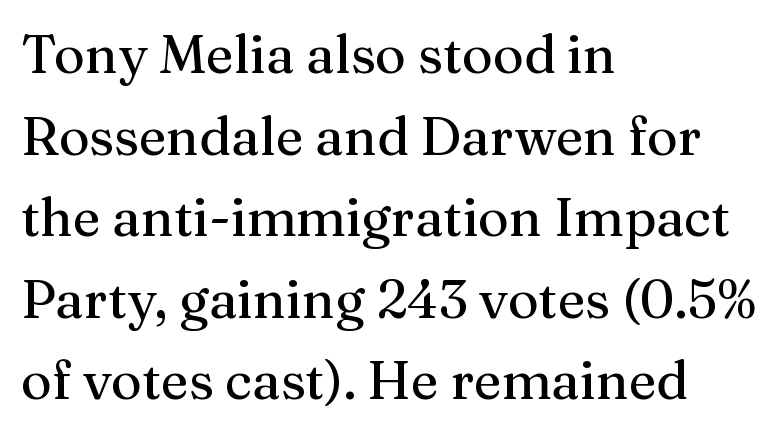
The image shows 53 px serif type, upright; set left-aligned, normal line spacing (1.54x), normal letter spacing, not underlined; medium stroke contrast and a medium x-height.
